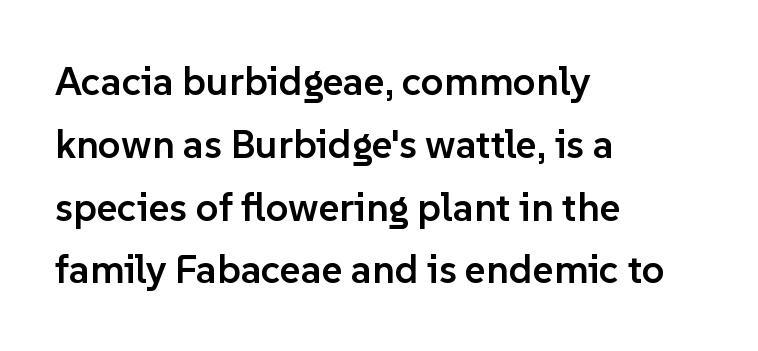
{"serif": "no", "italic": "no", "bold": "semi", "weight": "semibold", "width": "normal", "stroke_contrast": "low", "x_height": "medium", "monospaced": "no", "underline": "no", "align": "left", "line_spacing": "normal", "line_spacing_ratio": 1.57, "letter_spacing": "normal", "letter_spacing_em": 0.0, "glyph_px": 40}
